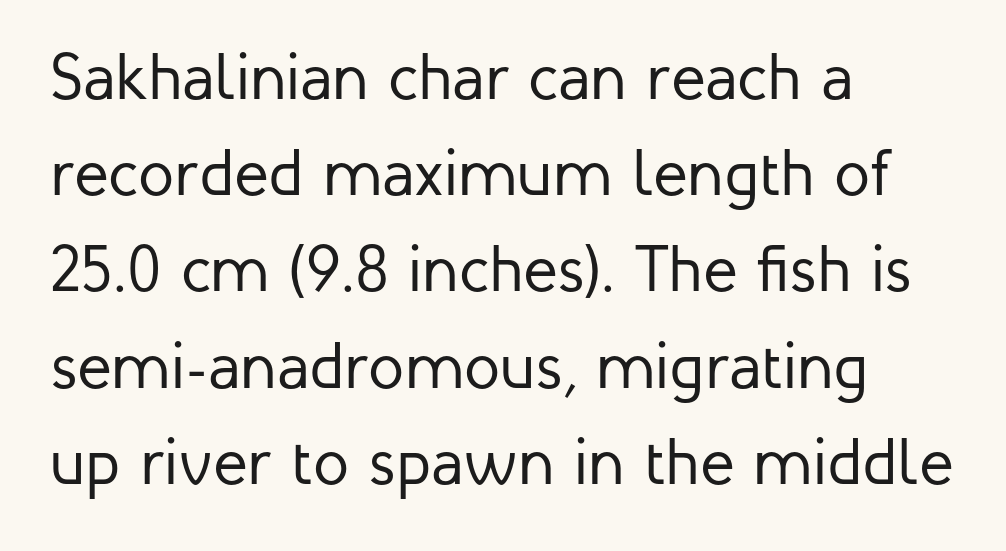
These lines sit exactly where default settings would place them. Anything drawn beneath the words? Only blank space. When letters stand straight like this, we call the style roman or upright. The rendering uses natural spacing where letterforms have individual widths. Stroke mass is kept to a normal reading level or below. Is this a sans? Yes — the strokes have no serifs.
